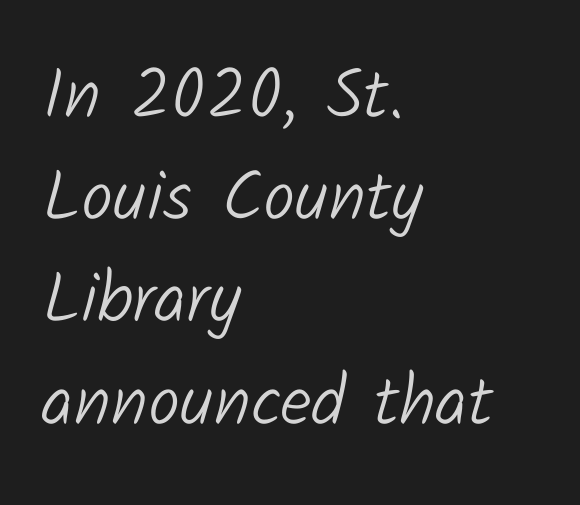
{"serif": "no", "bold": "no", "weight": "light", "width": "normal", "stroke_contrast": "low", "x_height": "medium", "monospaced": "no", "underline": "no", "align": "left", "line_spacing": "normal", "line_spacing_ratio": 1.44, "letter_spacing": "normal", "letter_spacing_em": 0.0, "glyph_px": 71}
